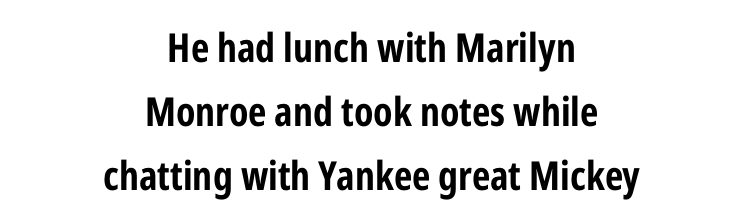
{"serif": "no", "italic": "no", "bold": "yes", "weight": "bold", "width": "condensed", "stroke_contrast": "low", "x_height": "medium", "monospaced": "no", "underline": "no", "align": "center", "line_spacing": "normal", "line_spacing_ratio": 1.6, "letter_spacing": "normal", "letter_spacing_em": 0.0, "glyph_px": 40}
